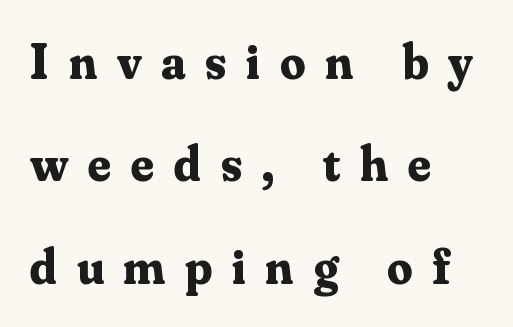
The space between consecutive lines is lavish. The line texture is sparse and dotted thanks to wide tracking. Proportional: the letters do not fall into vertical columns. Quick note: not italic, upright. Rule under the text: the space is simply empty.
